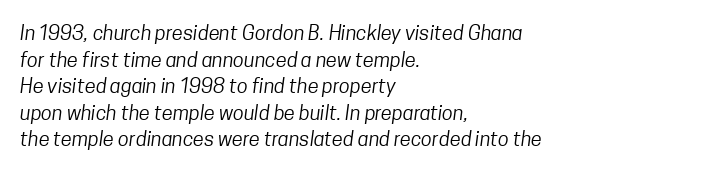
The image shows 20 px text type; set left-aligned, normal line spacing (1.33x), normal letter spacing, not underlined.
